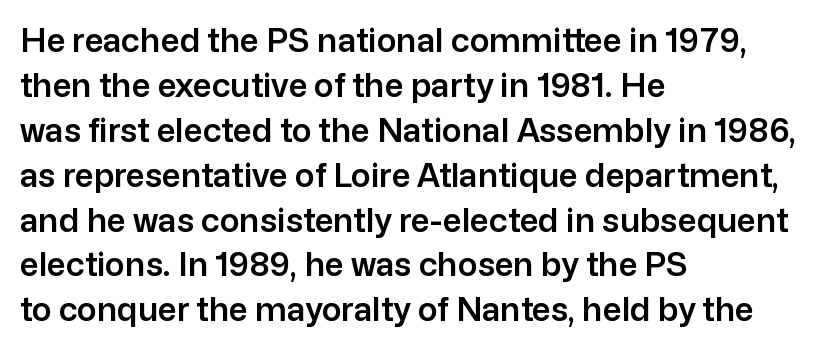
Q: Is the text italic (slanted)? A: No, it is upright.
Q: Is the typeface a serif or a sans-serif typeface? A: Sans-serif.
Q: Is the text underlined? A: No.
Q: How is the paragraph aligned? A: Left-aligned.
Q: Is the spacing between letters normal or unusually wide? A: Normal.
Q: Is the spacing between lines tight, normal or loose? A: Normal.
Q: Width (condensed, normal, or wide)? A: Normal.
Q: Stroke contrast? A: Low.
Q: x-height? A: Medium.
Q: Monospaced? A: No.
